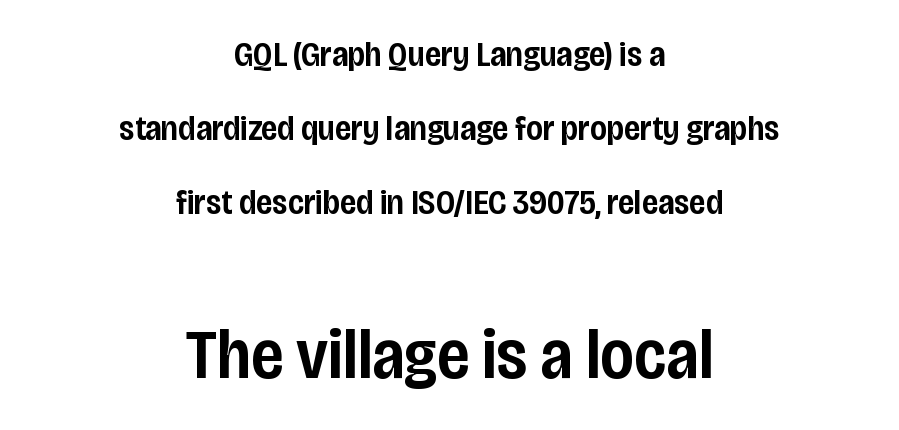
{"serif": "no", "italic": "no", "bold": "semi", "weight": "semibold", "width": "condensed", "stroke_contrast": "low", "x_height": "large", "monospaced": "no", "underline": "no", "align": "center", "line_spacing": "loose", "line_spacing_ratio": 2.12, "letter_spacing": "normal", "letter_spacing_em": 0.0, "larger_block": "second", "size_ratio": 2.0, "glyph_px": 70}
